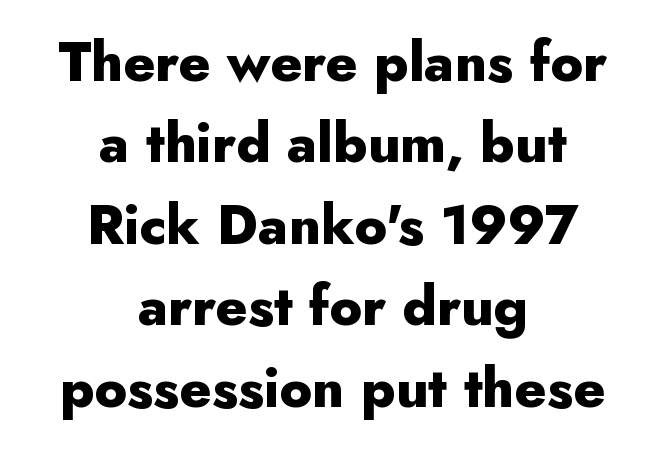
{"serif": "no", "italic": "no", "bold": "yes", "weight": "heavy", "width": "normal", "stroke_contrast": "low", "x_height": "small", "monospaced": "no", "underline": "no", "align": "center", "line_spacing": "normal", "line_spacing_ratio": 1.48, "letter_spacing": "normal", "letter_spacing_em": 0.0, "glyph_px": 55}
